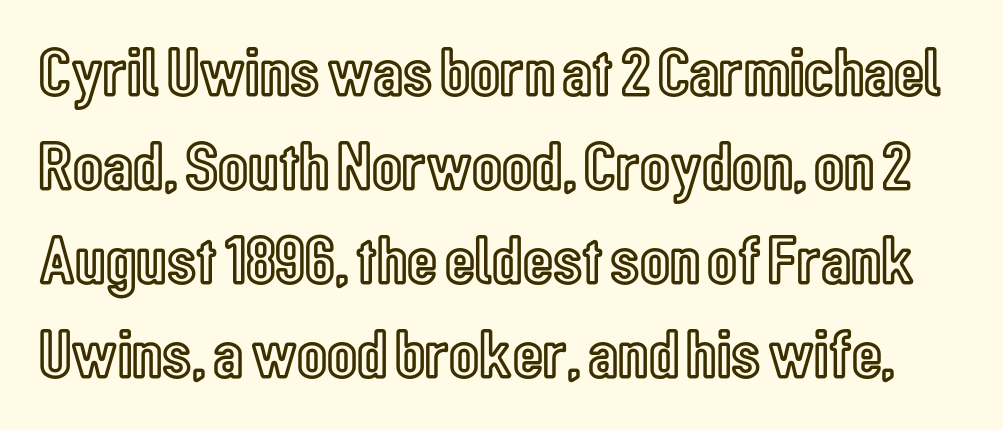
The image shows 69 px condensed type, upright; set normal line spacing (1.36x), normal letter spacing, not underlined; a medium x-height.
